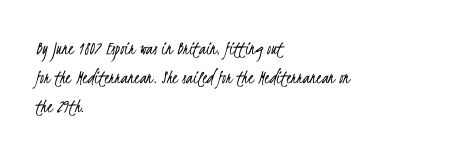
Q: Is the text bold? A: No.
Q: Is the text underlined? A: No.
Q: How is the paragraph aligned? A: Left-aligned.
Q: Is the spacing between letters normal or unusually wide? A: Normal.
Q: Is the spacing between lines tight, normal or loose? A: Normal.
